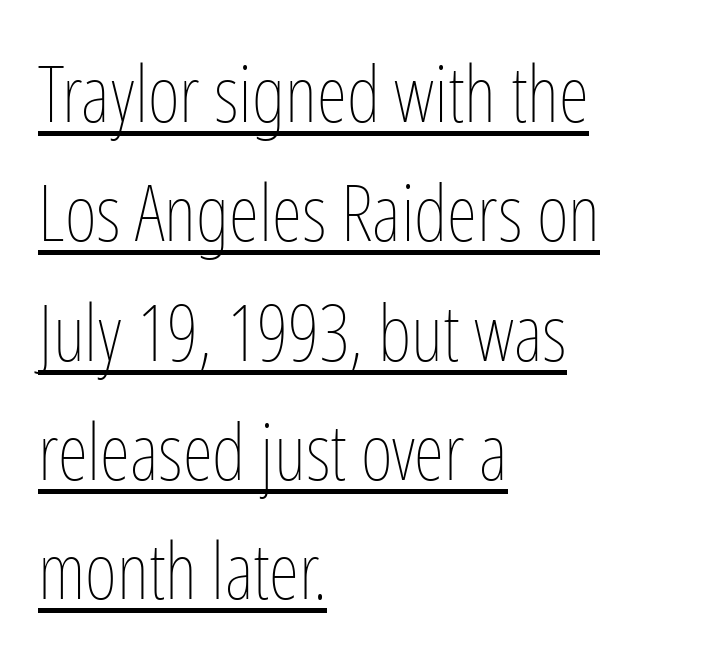
Q: Is the text bold? A: No.
Q: Is the text italic (slanted)? A: No, it is upright.
Q: Is the text underlined? A: Yes.
Q: How is the paragraph aligned? A: Left-aligned.
Q: Is the spacing between letters normal or unusually wide? A: Normal.
Q: Is the spacing between lines tight, normal or loose? A: Normal.
Q: Width (condensed, normal, or wide)? A: Condensed.
Q: Stroke contrast? A: Low.
Q: x-height? A: Medium.
Q: Monospaced? A: No.
